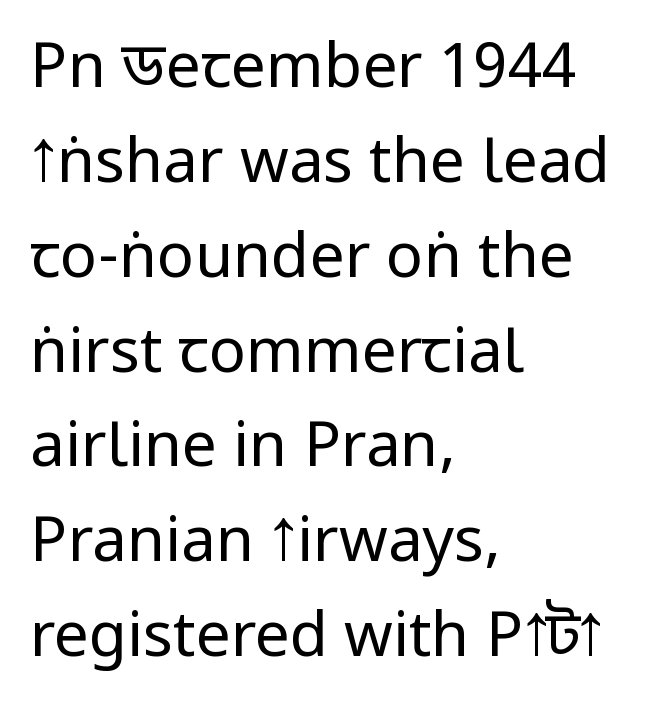
{"serif": "no", "italic": "no", "bold": "no", "weight": "regular", "width": "condensed", "stroke_contrast": "low", "x_height": "large", "monospaced": "no", "underline": "no", "align": "left", "line_spacing": "normal", "line_spacing_ratio": 1.53, "letter_spacing": "normal", "letter_spacing_em": 0.0, "glyph_px": 62}
